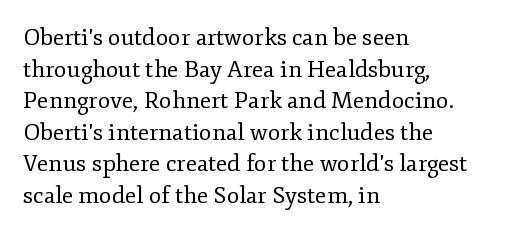
Q: Is the text bold? A: No.
Q: Is the text italic (slanted)? A: No, it is upright.
Q: Is the text underlined? A: No.
Q: How is the paragraph aligned? A: Left-aligned.
Q: Is the spacing between letters normal or unusually wide? A: Normal.
Q: Is the spacing between lines tight, normal or loose? A: Normal.
